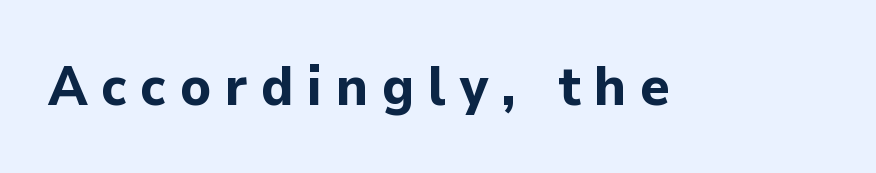
The image shows 56 px bold sans-serif type, upright; set unusually wide letter spacing (+0.24 em), not underlined; low stroke contrast and a medium x-height.
